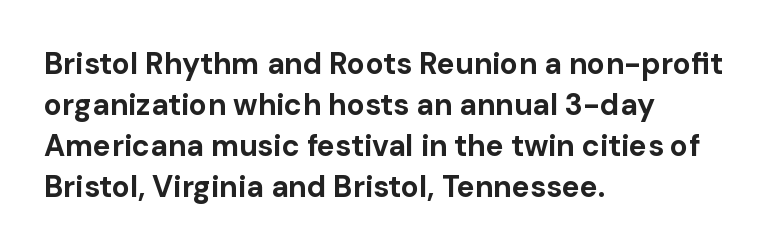
{"serif": "no", "italic": "no", "bold": "yes", "weight": "bold", "width": "normal", "stroke_contrast": "low", "x_height": "medium", "monospaced": "no", "underline": "no", "align": "left", "line_spacing": "normal", "line_spacing_ratio": 1.37, "letter_spacing": "normal", "letter_spacing_em": 0.0, "glyph_px": 30}
